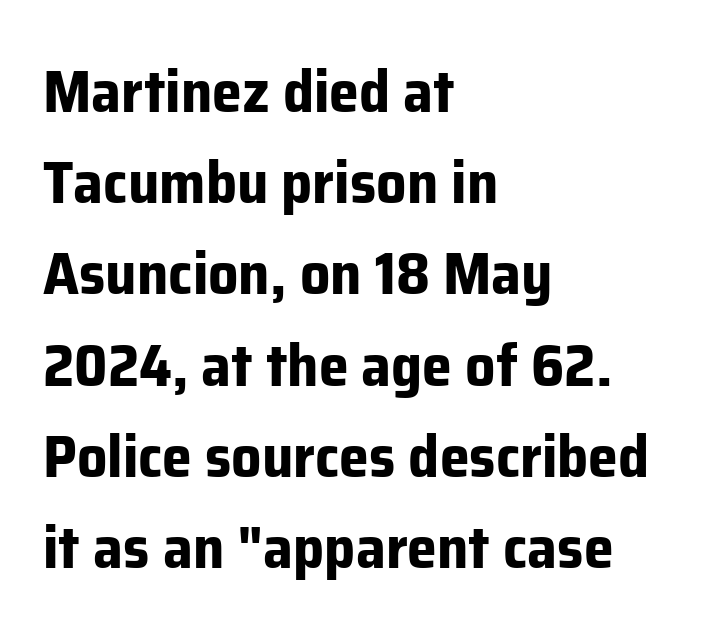
Q: Is the text bold? A: Yes.
Q: Is the text italic (slanted)? A: No, it is upright.
Q: Is the typeface a serif or a sans-serif typeface? A: Sans-serif.
Q: Is the text underlined? A: No.
Q: How is the paragraph aligned? A: Left-aligned.
Q: Is the spacing between letters normal or unusually wide? A: Normal.
Q: Is the spacing between lines tight, normal or loose? A: Normal.
Q: Width (condensed, normal, or wide)? A: Normal.
Q: Stroke contrast? A: Low.
Q: x-height? A: Medium.
Q: Monospaced? A: No.
